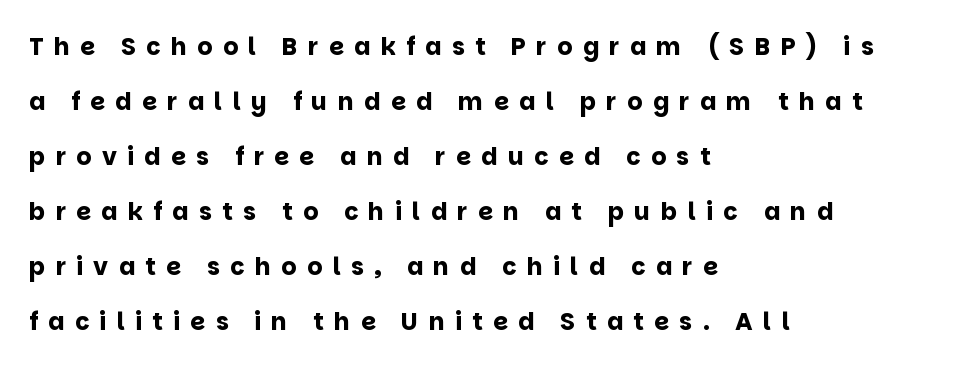
The image shows 24 px bold type, upright; set left-aligned, loose line spacing (2.29x), unusually wide letter spacing (+0.43 em), not underlined.
